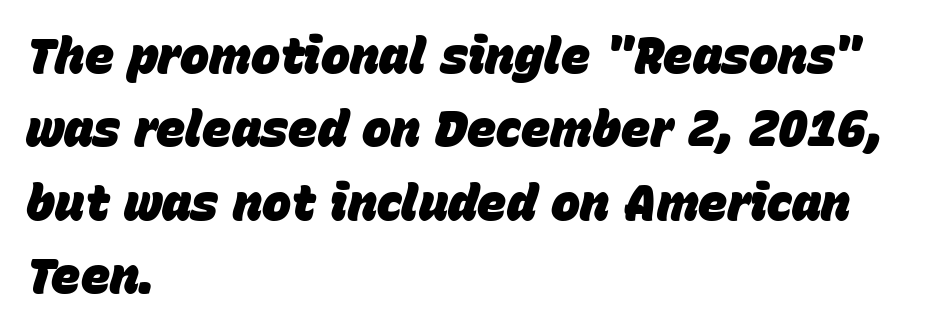
The image shows 49 px heavy type, italic (leaning right); set left-aligned, normal line spacing (1.5x), normal letter spacing, not underlined; low stroke contrast and a large x-height.
